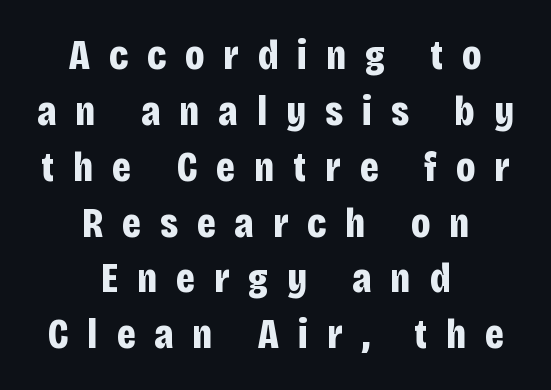
The image shows 42 px bold, condensed sans-serif type, upright; set centered, normal line spacing (1.33x), unusually wide letter spacing (+0.45 em), not underlined; low stroke contrast and a large x-height.
